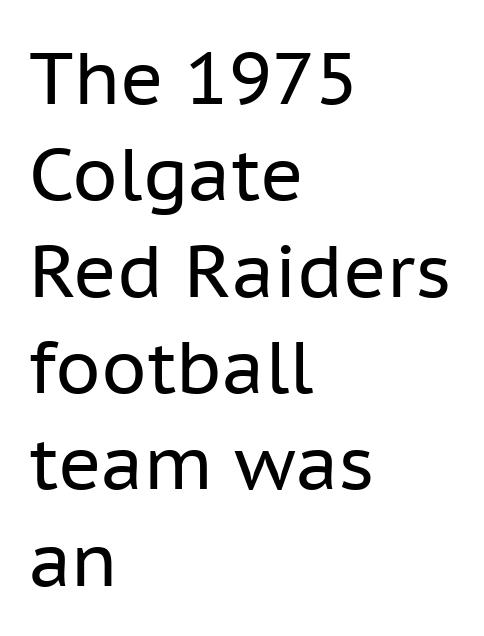
The image shows 73 px regular-weight sans-serif type, upright; set left-aligned, normal line spacing (1.32x), normal letter spacing, not underlined; low stroke contrast and a medium x-height.
